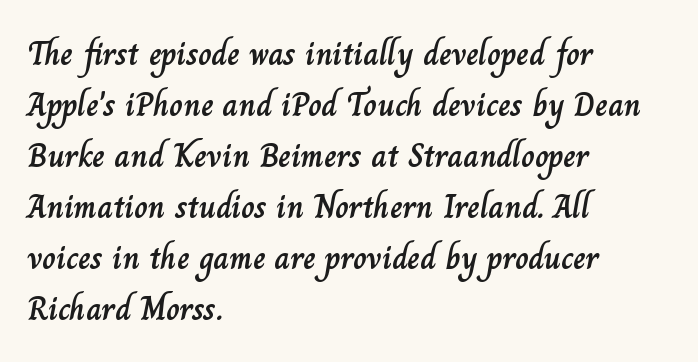
Check the space under the baseline: it is left empty. A classic flush-left, rag-right setting is used for this passage. Here the designer chose a conventional face with non-uniform glyph widths.
